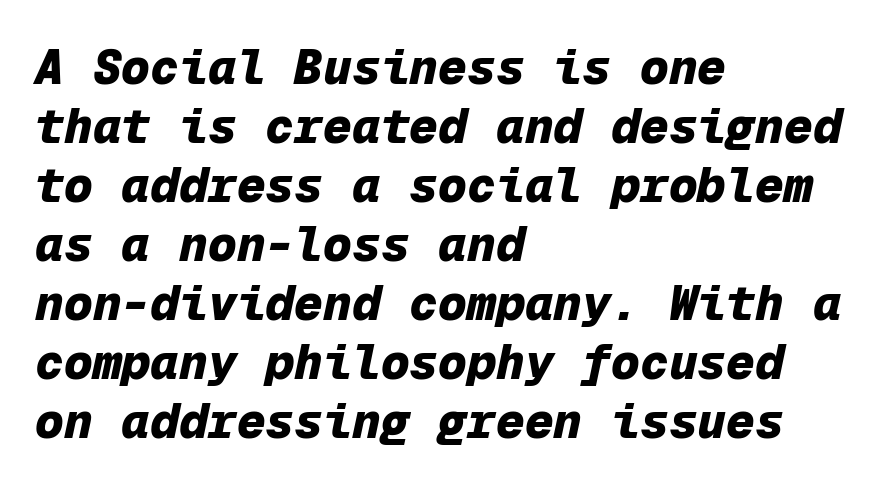
Q: Is the text bold? A: Yes.
Q: Is the text italic (slanted)? A: Yes, it leans right by about 12 degrees.
Q: Is the text underlined? A: No.
Q: How is the paragraph aligned? A: Left-aligned.
Q: Is the spacing between letters normal or unusually wide? A: Normal.
Q: Width (condensed, normal, or wide)? A: Normal.
Q: Stroke contrast? A: Low.
Q: x-height? A: Medium.
Q: Monospaced? A: Yes.
